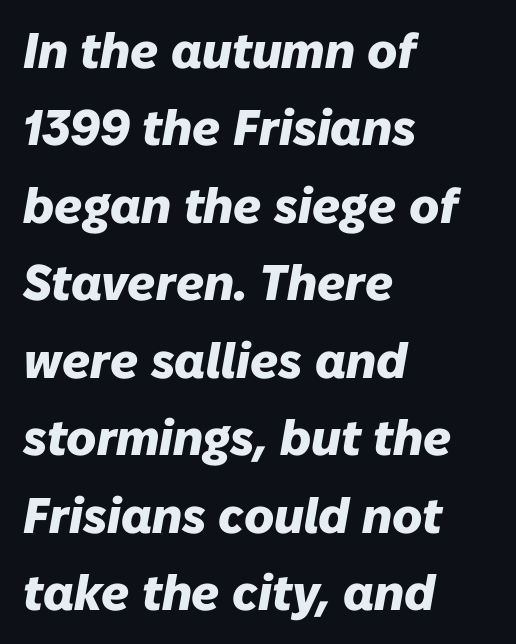
{"italic": "yes", "lean": "right", "slant_degrees": 10, "bold": "yes", "weight": "heavy", "width": "normal", "stroke_contrast": "low", "x_height": "medium", "monospaced": "no", "underline": "no", "align": "left", "line_spacing": "normal", "line_spacing_ratio": 1.55, "letter_spacing": "normal", "letter_spacing_em": 0.0, "glyph_px": 50}
